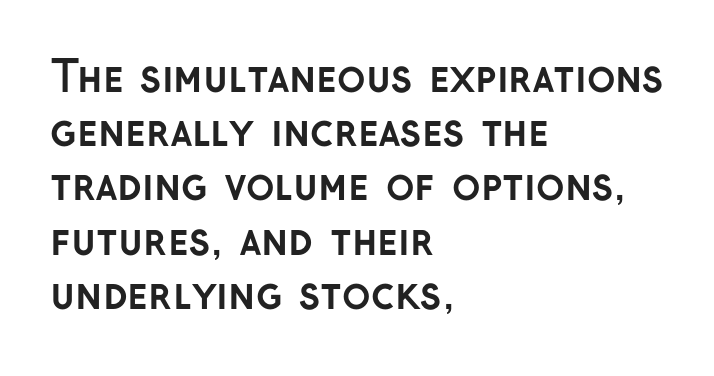
Q: Is the text bold? A: Yes.
Q: Is the text italic (slanted)? A: No, it is upright.
Q: Is the typeface a serif or a sans-serif typeface? A: Sans-serif.
Q: Is the text underlined? A: No.
Q: How is the paragraph aligned? A: Left-aligned.
Q: Is the spacing between letters normal or unusually wide? A: Normal.
Q: Is the spacing between lines tight, normal or loose? A: Normal.
Q: Width (condensed, normal, or wide)? A: Normal.
Q: Stroke contrast? A: Low.
Q: x-height? A: Medium.
Q: Monospaced? A: No.
